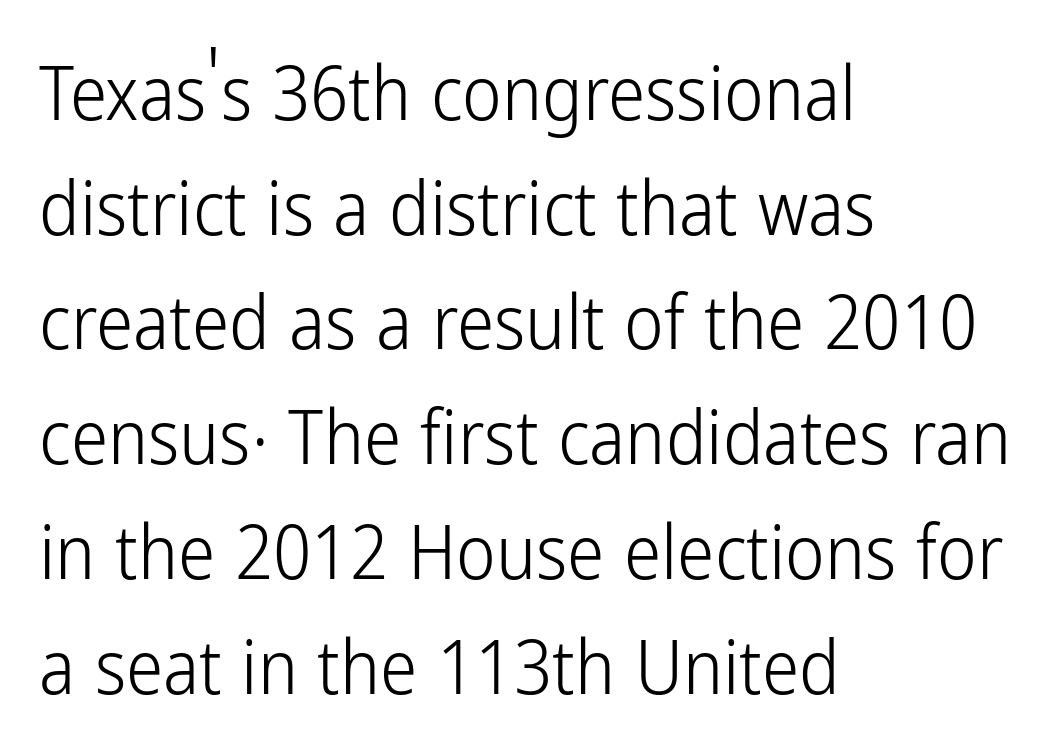
The image shows 75 px light, condensed sans-serif type, upright; set left-aligned, normal line spacing (1.53x), normal letter spacing, not underlined; low stroke contrast and a medium x-height.
